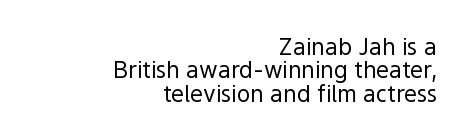
Q: Is the text bold? A: No.
Q: Is the text italic (slanted)? A: No, it is upright.
Q: Is the text underlined? A: No.
Q: How is the paragraph aligned? A: Right-aligned.
Q: Is the spacing between letters normal or unusually wide? A: Normal.
Q: Is the spacing between lines tight, normal or loose? A: Tight.
